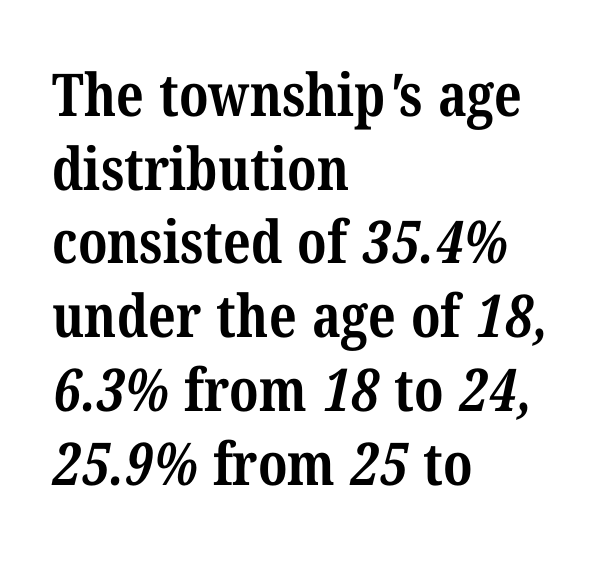
The image shows 59 px bold, condensed serif type; set left-aligned, normal line spacing (1.25x), normal letter spacing, not underlined; medium stroke contrast and a medium x-height.
